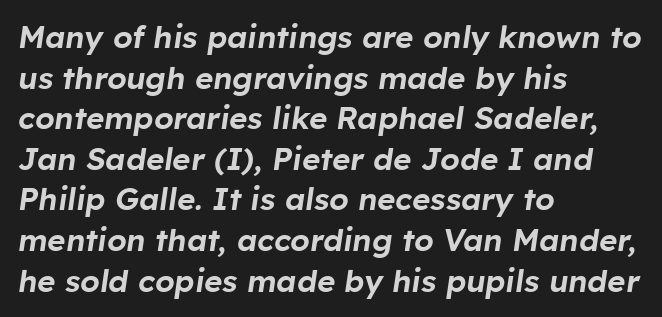
{"italic": "yes", "lean": "right", "slant_degrees": 8, "width": "normal", "stroke_contrast": "low", "x_height": "medium", "monospaced": "no", "underline": "no", "align": "left", "line_spacing": "normal", "line_spacing_ratio": 1.31, "letter_spacing": "normal", "letter_spacing_em": 0.0, "glyph_px": 31}
